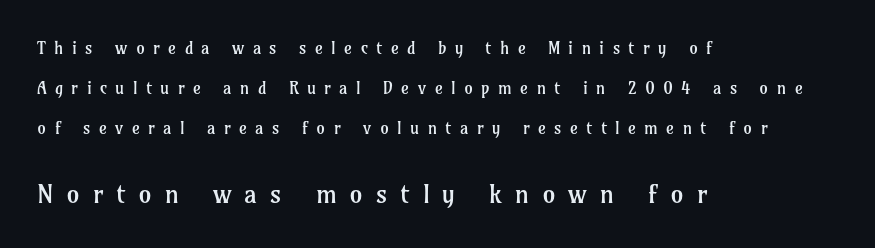
The image shows 26 px text type, upright; set left-aligned, loose line spacing (2.34x), unusually wide letter spacing (+0.49 em), not underlined; the second (bottom) block is 1.53x larger.
